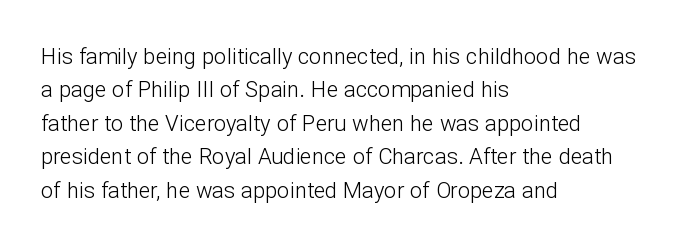
Summary of vertical rhythm: regular, with standard interline spacing. No extra ink here — the face is not bold. Quick note: not italic, upright. Horizontal alignment here is leftward, the default for most running prose.
